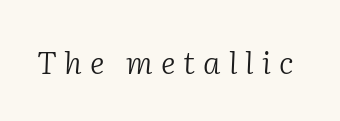
{"serif": "yes", "italic": "yes", "lean": "right", "slant_degrees": 2, "bold": "no", "weight": "light", "width": "normal", "stroke_contrast": "low", "x_height": "medium", "monospaced": "no", "underline": "no", "letter_spacing": "wide", "letter_spacing_em": 0.26, "glyph_px": 31}
